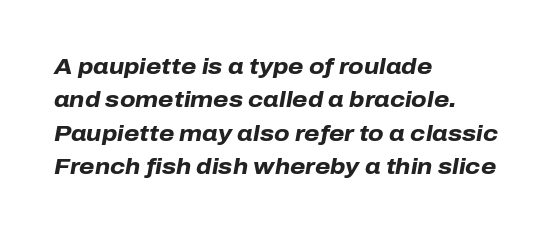
Q: Is the text bold? A: Yes.
Q: Is the text italic (slanted)? A: Yes, it leans right by about 10 degrees.
Q: Is the text underlined? A: No.
Q: How is the paragraph aligned? A: Left-aligned.
Q: Is the spacing between letters normal or unusually wide? A: Normal.
Q: Is the spacing between lines tight, normal or loose? A: Normal.
